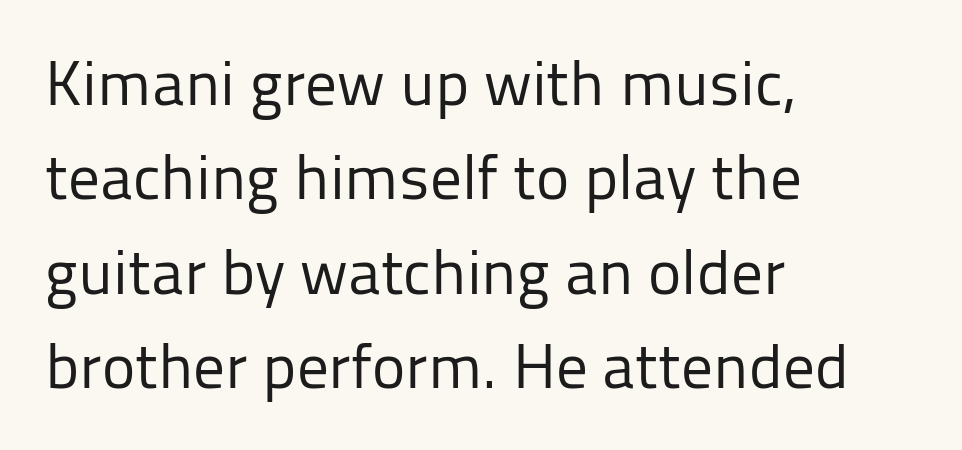
The image shows 63 px regular-weight sans-serif type, upright; set left-aligned, normal line spacing (1.5x), normal letter spacing, not underlined; low stroke contrast and a medium x-height.
